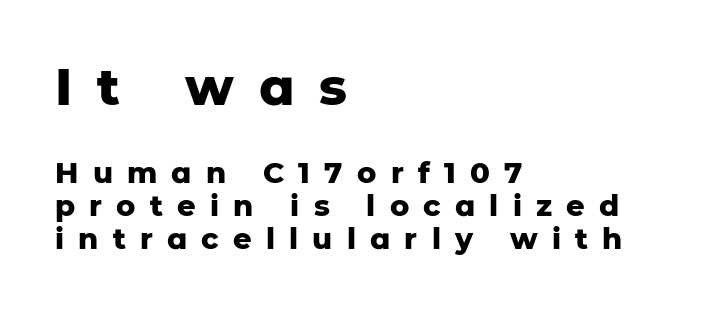
The image shows 51 px heavy sans-serif type, upright; set left-aligned, tight line spacing (1.14x), unusually wide letter spacing (+0.49 em), not underlined; the first (top) block is 1.76x larger; low stroke contrast and a medium x-height.
